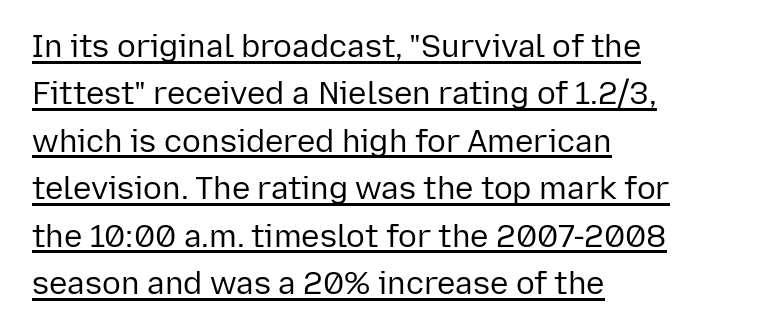
Q: Is the text bold? A: No.
Q: Is the text italic (slanted)? A: No, it is upright.
Q: Is the typeface a serif or a sans-serif typeface? A: Sans-serif.
Q: Is the text underlined? A: Yes.
Q: How is the paragraph aligned? A: Left-aligned.
Q: Is the spacing between letters normal or unusually wide? A: Normal.
Q: Is the spacing between lines tight, normal or loose? A: Normal.
Q: Width (condensed, normal, or wide)? A: Normal.
Q: Stroke contrast? A: Low.
Q: x-height? A: Medium.
Q: Monospaced? A: No.
